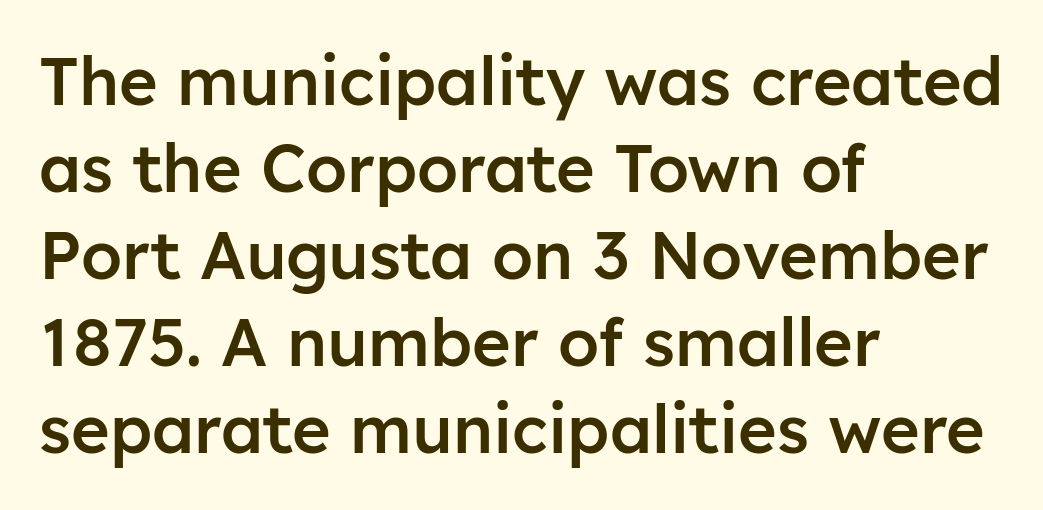
Rows of type keep a routine distance in the vertical direction. Words float on clear page, feet unadorned. All the whitespace from short lines collects on the right. The font family rendered here belongs to the sans-serif group. The gaps between neighbouring characters are ordinary and unremarkable. Look at the stroke-to-counter ratio: somewhat heavy, a semibold.
